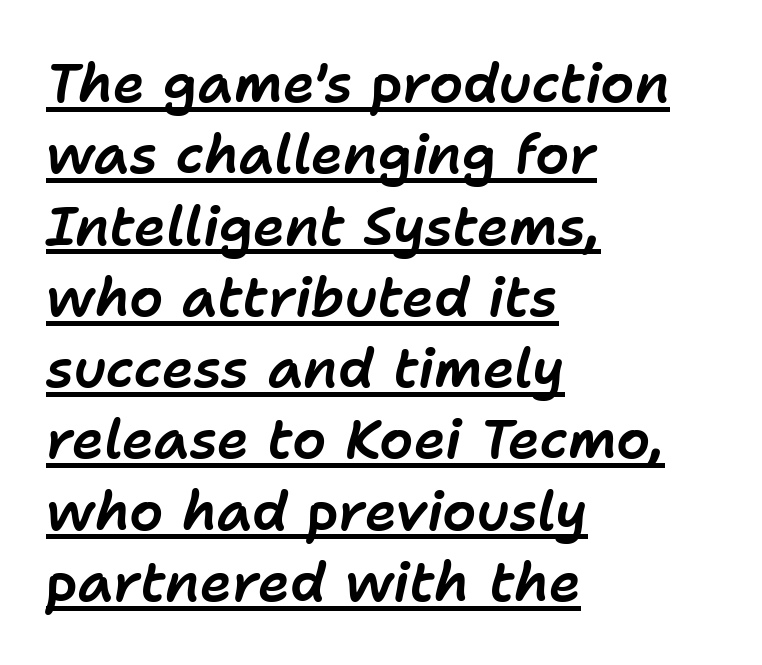
Looking at the ascenders, they clearly lean. Every row of glyphs begins at an identical x-position on the left. Beneath each row of characters lies a ruled line. Default kerning and tracking; the words read as compact shapes. Interline gaps are of average width in this sample. This sample has the flowing, uneven cadence of proportional lettering.
